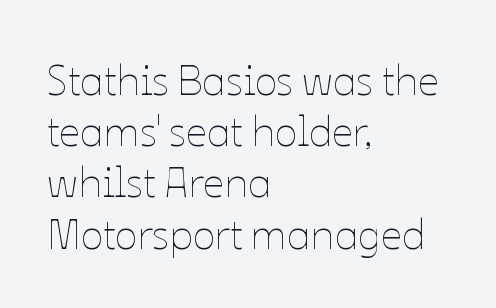
{"italic": "no", "bold": "no", "weight": "thin", "width": "normal", "stroke_contrast": "low", "x_height": "medium", "monospaced": "no", "underline": "no", "align": "left", "line_spacing_ratio": 1.22, "letter_spacing": "normal", "letter_spacing_em": 0.0, "glyph_px": 42}
